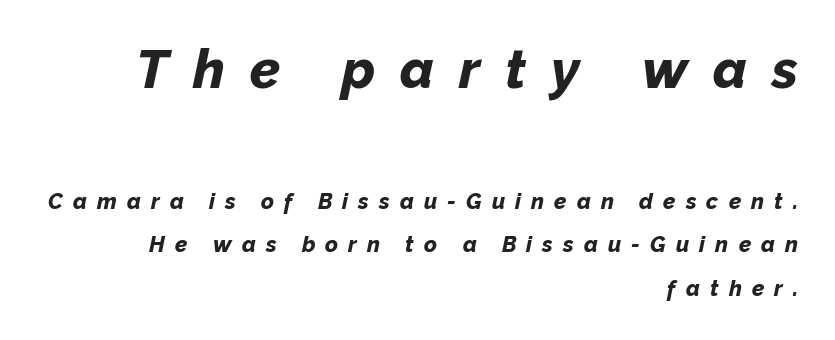
Of the two passages, the one on top uses the larger point size. Where is the straight margin? On the right. The passage shown is typed in a proportional face where columns would drift. The gap between lines stays unmarked. Notice how thick the strokes are: this is what a full bold looks like.
